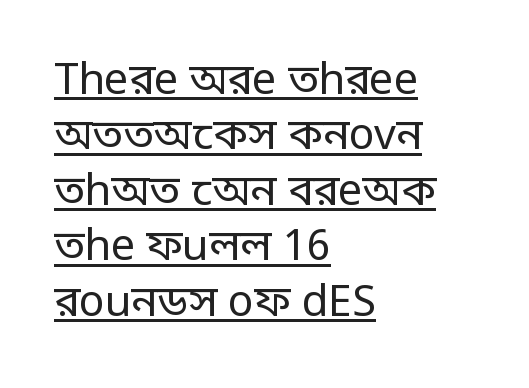
The image shows 43 px regular-weight, condensed sans-serif type, upright; set left-aligned, normal line spacing (1.29x), normal letter spacing, underlined; low stroke contrast.
